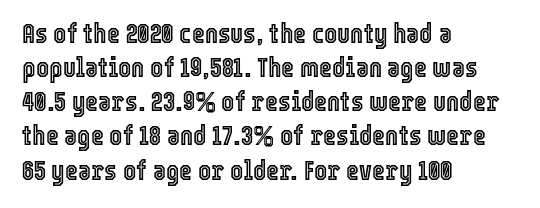
The image shows 28 px condensed type, upright; set left-aligned, line spacing 1.22x, normal letter spacing, not underlined; a medium x-height.
